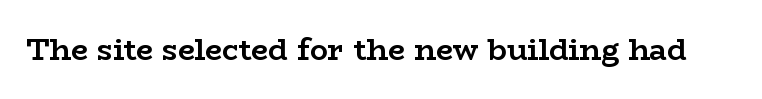
{"serif": "yes", "italic": "no", "bold": "yes", "weight": "semibold", "width": "wide", "stroke_contrast": "low", "x_height": "medium", "monospaced": "no", "underline": "no", "letter_spacing": "normal", "letter_spacing_em": 0.0, "glyph_px": 30}
